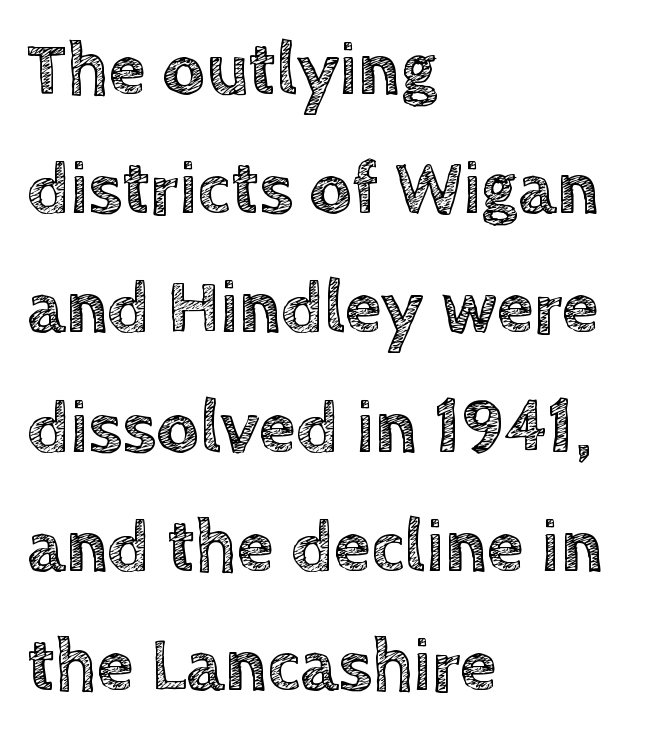
{"italic": "no", "width": "normal", "x_height": "large", "monospaced": "no", "underline": "no", "align": "left", "line_spacing": "normal", "line_spacing_ratio": 1.59, "letter_spacing": "normal", "letter_spacing_em": 0.0, "glyph_px": 75}
